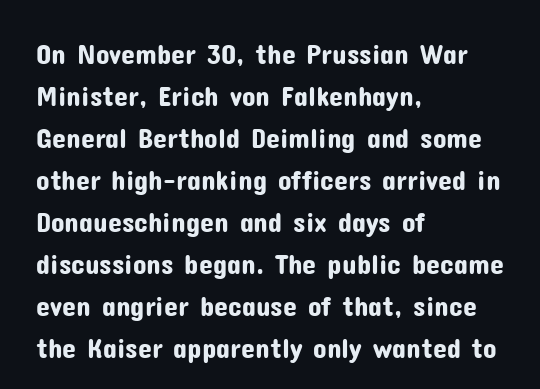
The image shows 28 px sans-serif type, upright; set left-aligned, normal line spacing (1.5x), normal letter spacing, not underlined; low stroke contrast and a medium x-height.
